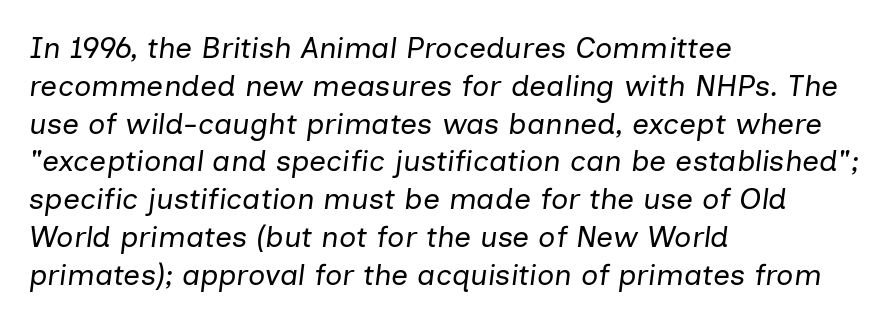
{"italic": "yes", "lean": "right", "slant_degrees": 7, "bold": "no", "weight": "regular", "width": "normal", "stroke_contrast": "low", "x_height": "medium", "monospaced": "no", "underline": "no", "align": "left", "line_spacing": "normal", "line_spacing_ratio": 1.26, "letter_spacing": "normal", "letter_spacing_em": 0.0, "glyph_px": 30}
